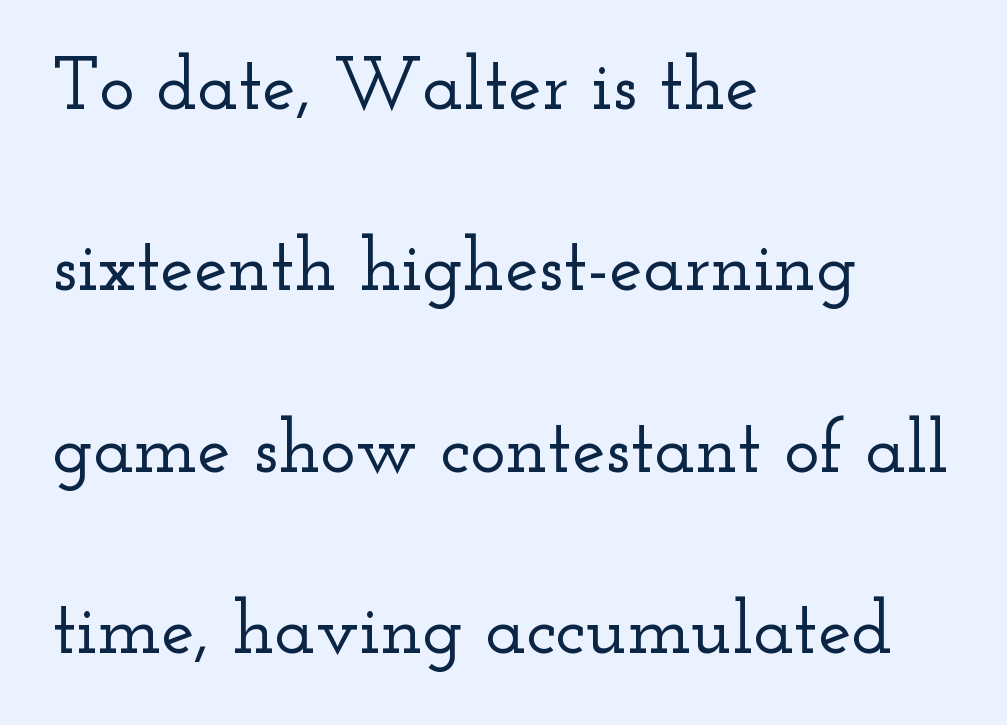
The image shows 75 px wide serif type, upright; set left-aligned, loose line spacing (2.42x), normal letter spacing, not underlined; low stroke contrast and a small x-height.
